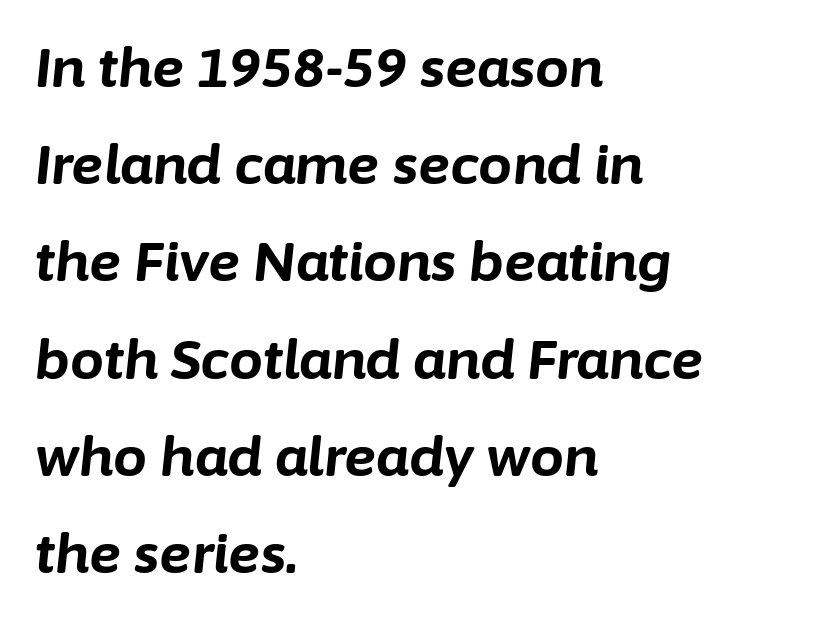
Q: Is the text bold? A: Yes.
Q: Is the text italic (slanted)? A: Yes, it leans right by about 6 degrees.
Q: Is the text underlined? A: No.
Q: How is the paragraph aligned? A: Left-aligned.
Q: Is the spacing between letters normal or unusually wide? A: Normal.
Q: Width (condensed, normal, or wide)? A: Normal.
Q: Stroke contrast? A: Low.
Q: x-height? A: Medium.
Q: Monospaced? A: No.
